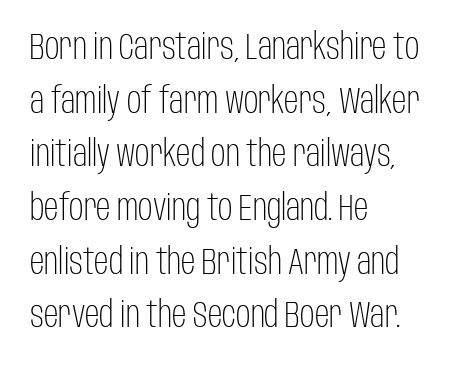
The image shows 36 px light, condensed sans-serif type, upright; set left-aligned, normal line spacing (1.49x), normal letter spacing, not underlined; low stroke contrast and a large x-height.
